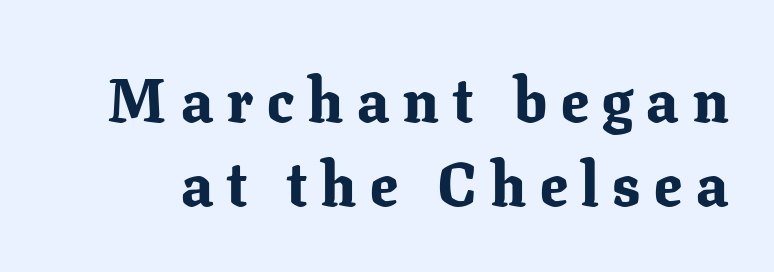
{"serif": "yes", "italic": "no", "bold": "yes", "weight": "bold", "width": "normal", "stroke_contrast": "low", "x_height": "medium", "monospaced": "no", "underline": "no", "line_spacing": "normal", "line_spacing_ratio": 1.37, "letter_spacing": "wide", "letter_spacing_em": 0.23, "glyph_px": 61}
